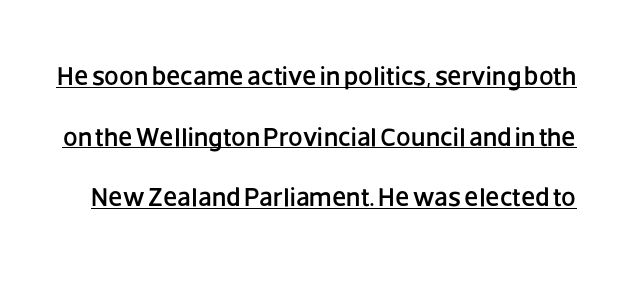
{"italic": "no", "underline": "yes", "line_spacing": "loose", "line_spacing_ratio": 2.33, "letter_spacing": "normal", "letter_spacing_em": 0.0, "glyph_px": 26}
